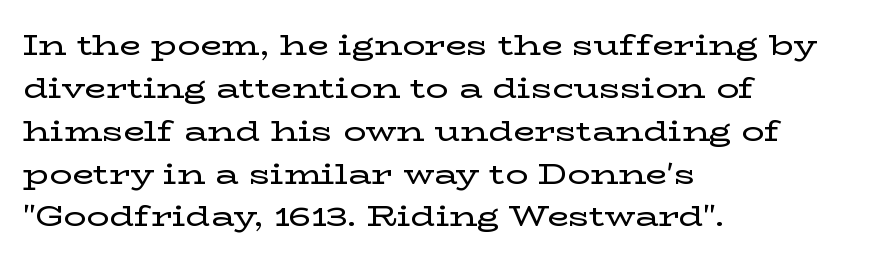
These lines are rendered in a variable-pitch font. The axis of the letterforms is exactly vertical. Spacing between characters is what you'd get straight out of the box. Serifs: yes, visible at the terminals of the letterforms. In terms of leading, this rendering sits right in the middle.
